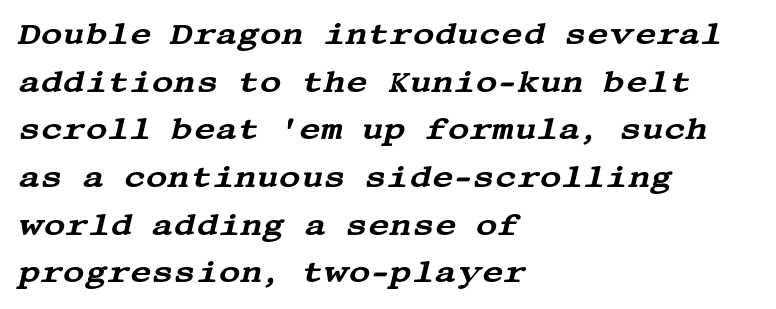
The rendering shows small feet on the letterforms — a serif design. Each new line begins a customary step beneath the previous one. Words appear dense and cohesive because spacing is normal. The passage shown leans; its letterforms are oblique. These lines are set flush left with a ragged right edge. Check under the words: just untouched page.
